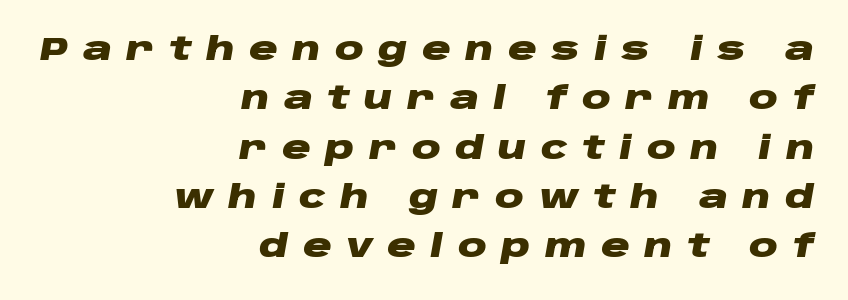
Observe the lean: these are italic letterforms. The face used here is proportionally spaced, like ordinary book or web type. Students, this is bold: see how much ink each stroke carries. This sample is right-justified, so line beginnings fall wherever the words allow.
